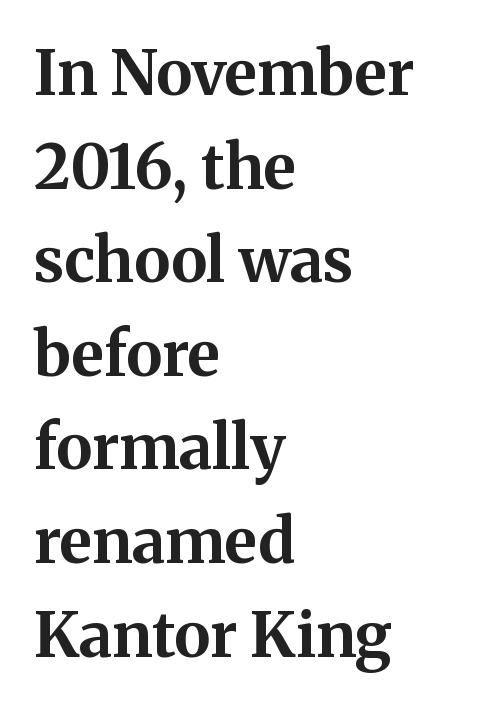
The image shows 62 px bold serif type, upright; set left-aligned, normal line spacing (1.51x), normal letter spacing, not underlined; medium stroke contrast and a medium x-height.
